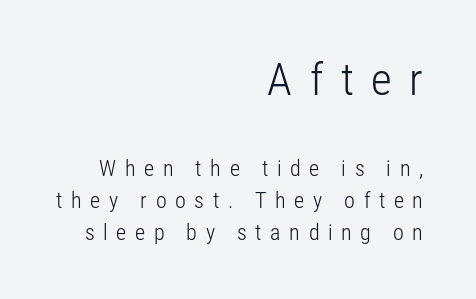
Has an underline been added? It has not. Reading top to bottom, the characters get smaller at the block break. Think standard paragraph weight, or any step lighter than that. In CSS terms this would be text-align: right. The passage shown is typed in a proportional face where columns would drift.
